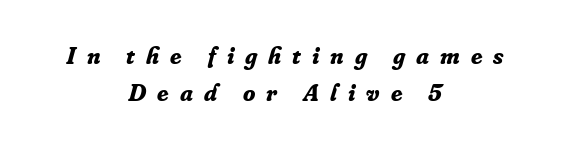
Q: Is the text bold? A: Yes.
Q: Is the text italic (slanted)? A: Yes, it leans right by about 16 degrees.
Q: Is the text underlined? A: No.
Q: How is the paragraph aligned? A: Centered.
Q: Is the spacing between letters normal or unusually wide? A: Unusually wide.
Q: Is the spacing between lines tight, normal or loose? A: Normal.
